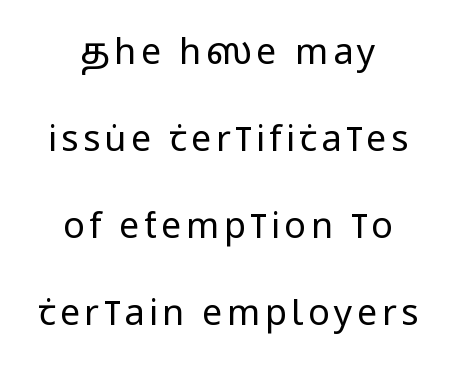
The image shows 36 px regular-weight, condensed sans-serif type, upright; set centered, loose line spacing (2.42x), not underlined; low stroke contrast and a large x-height.
